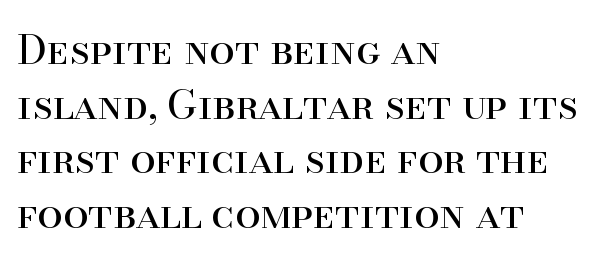
These lines are set flush left with a ragged right edge. Examine the stroke ends and you'll spot serifs. Any mark beneath the type? The region is blank. This is not heavy type; no bold has been used. Every stem runs plumb, perpendicular to the baseline.
